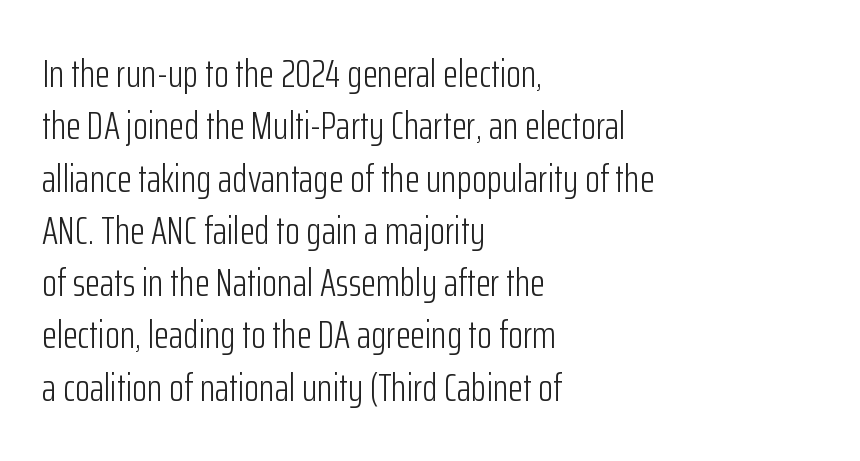
Q: Is the text bold? A: No.
Q: Is the text italic (slanted)? A: No, it is upright.
Q: Is the typeface a serif or a sans-serif typeface? A: Sans-serif.
Q: Is the text underlined? A: No.
Q: How is the paragraph aligned? A: Left-aligned.
Q: Is the spacing between letters normal or unusually wide? A: Normal.
Q: Is the spacing between lines tight, normal or loose? A: Normal.
Q: Width (condensed, normal, or wide)? A: Condensed.
Q: Stroke contrast? A: Low.
Q: x-height? A: Medium.
Q: Monospaced? A: No.
